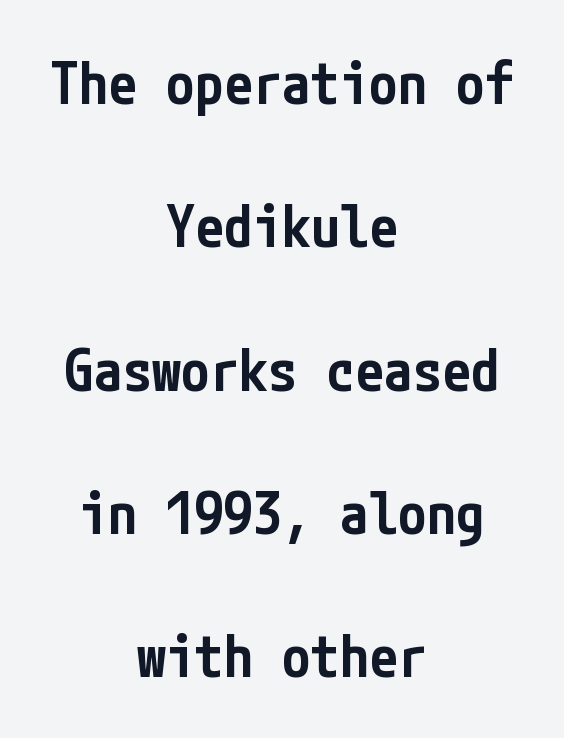
{"serif": "no", "italic": "no", "bold": "semi", "weight": "semibold", "width": "condensed", "stroke_contrast": "low", "x_height": "medium", "underline": "no", "align": "center", "line_spacing": "loose", "line_spacing_ratio": 2.47, "letter_spacing": "normal", "letter_spacing_em": 0.0, "glyph_px": 58}
